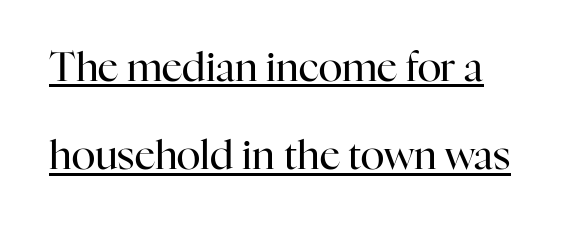
Look at the tracking — it's just the regular setting, nothing added. Each letter keeps its own natural width here, so spacing adapts to shape. Stem width sits at or under what a default text font uses. Do the letters lean? They stand straight.
